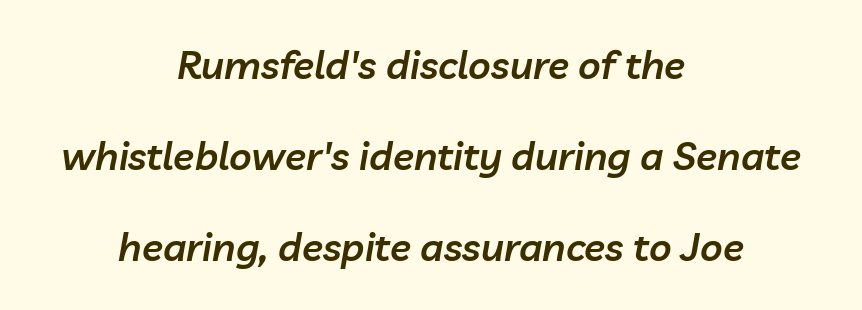
The image shows 39 px semibold type, italic (leaning right); set centered, loose line spacing (2.33x), normal letter spacing, not underlined; low stroke contrast and a medium x-height.
